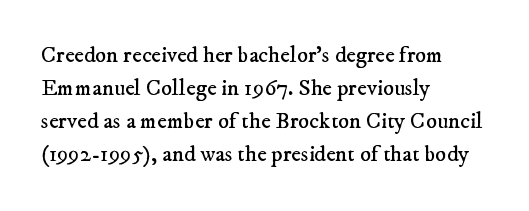
The image shows 23 px text type; set left-aligned, normal line spacing (1.44x), normal letter spacing, not underlined.
